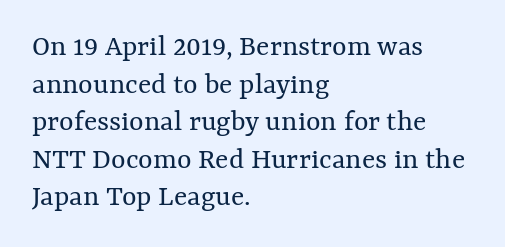
The image shows 31 px regular-weight type, upright; set left-aligned, line spacing 1.21x, normal letter spacing, not underlined; medium stroke contrast and a medium x-height.
